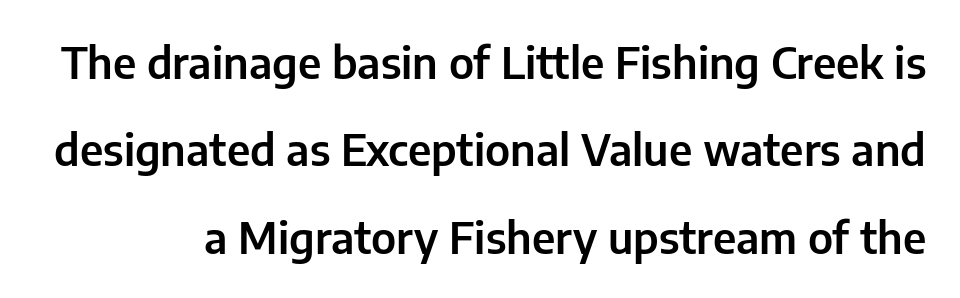
Posture: straight, roman, zero tilt. Short note: letters normally spaced. The font family rendered here belongs to the sans-serif group. Clear beneath every line of the passage. Loosely led — the rows are spread out. Varying glyph widths throughout — classic text-font behaviour.
